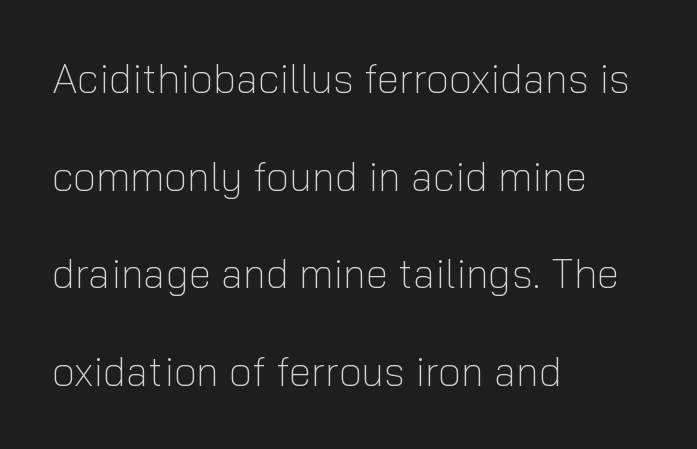
{"serif": "no", "italic": "no", "bold": "no", "weight": "light", "width": "normal", "stroke_contrast": "low", "x_height": "medium", "monospaced": "no", "underline": "no", "align": "left", "line_spacing": "loose", "line_spacing_ratio": 2.38, "letter_spacing": "normal", "letter_spacing_em": 0.0, "glyph_px": 41}
